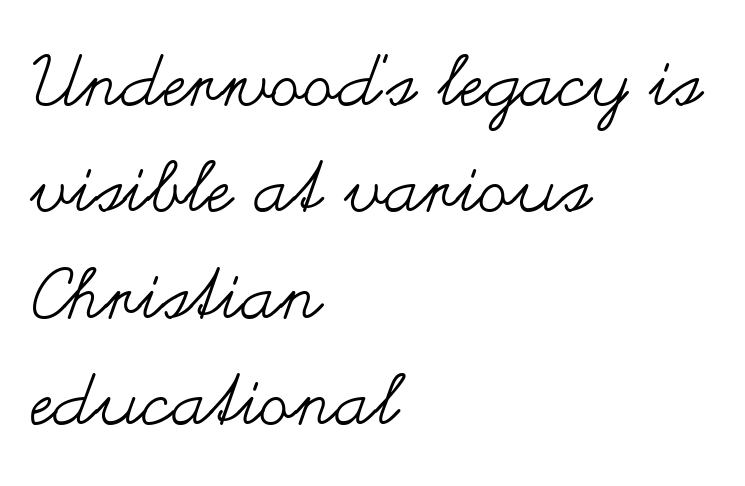
The image shows 70 px regular-weight, wide type; set left-aligned, normal line spacing (1.52x), normal letter spacing, not underlined; medium stroke contrast and a small x-height.
